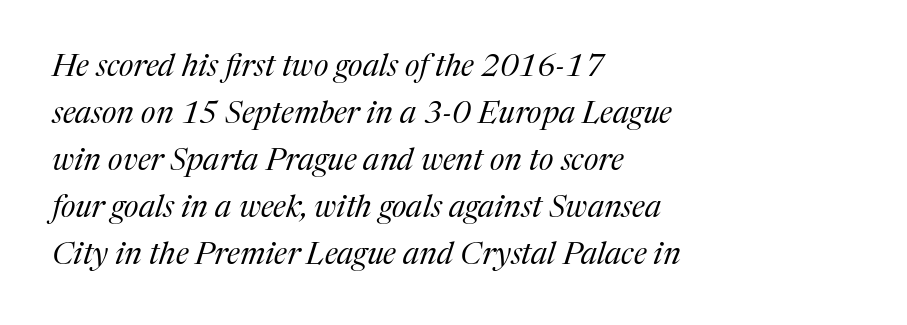
Compared with typical paragraphs, the rows here are spaced about the same. The strip under each line holds only bare page. Stroke terminals: seriffed. Quick note: italic. The setting favours the left margin, as ordinary paragraphs usually do.
